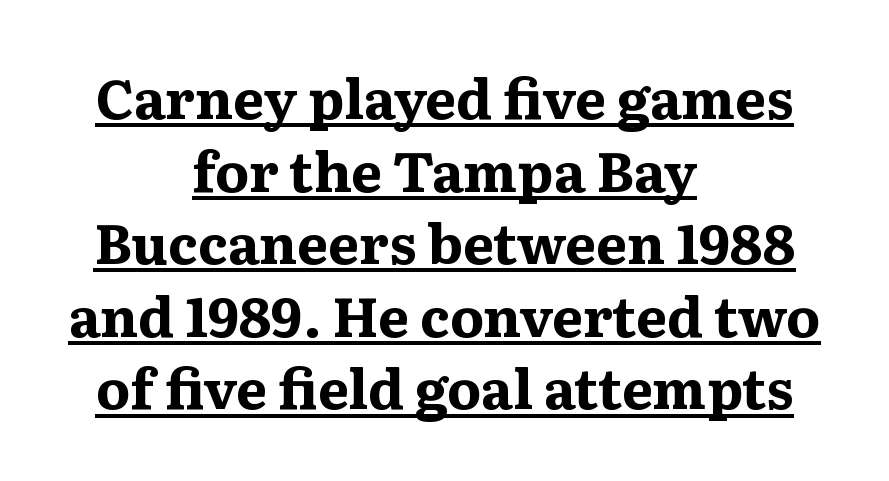
Q: Is the text bold? A: Yes.
Q: Is the text italic (slanted)? A: No, it is upright.
Q: Is the typeface a serif or a sans-serif typeface? A: Serif.
Q: Is the text underlined? A: Yes.
Q: How is the paragraph aligned? A: Centered.
Q: Is the spacing between letters normal or unusually wide? A: Normal.
Q: Is the spacing between lines tight, normal or loose? A: Normal.
Q: Width (condensed, normal, or wide)? A: Wide.
Q: Stroke contrast? A: Medium.
Q: x-height? A: Medium.
Q: Monospaced? A: No.
